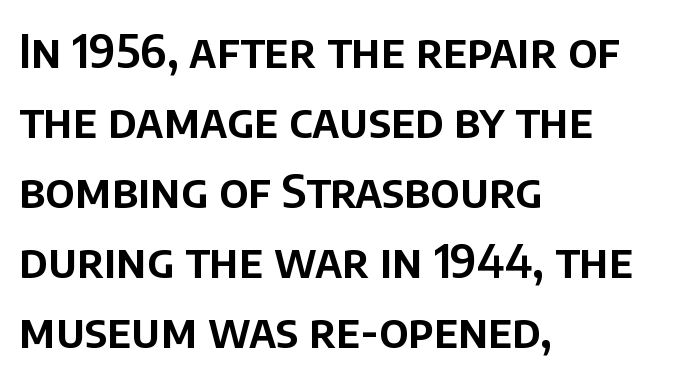
The image shows 47 px sans-serif type, upright; set left-aligned, normal line spacing (1.49x), normal letter spacing, not underlined; low stroke contrast and a large x-height.
